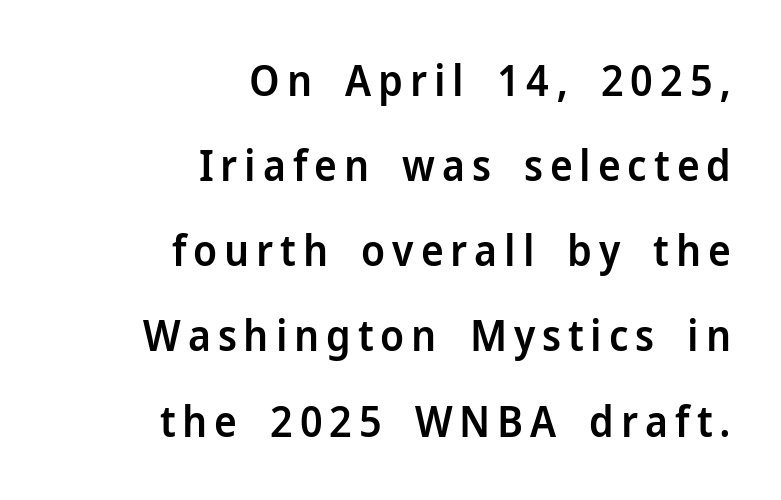
{"serif": "no", "italic": "no", "bold": "semi", "weight": "semibold", "width": "normal", "stroke_contrast": "low", "x_height": "medium", "monospaced": "no", "underline": "no", "align": "right", "line_spacing": "loose", "line_spacing_ratio": 1.98, "glyph_px": 43}
